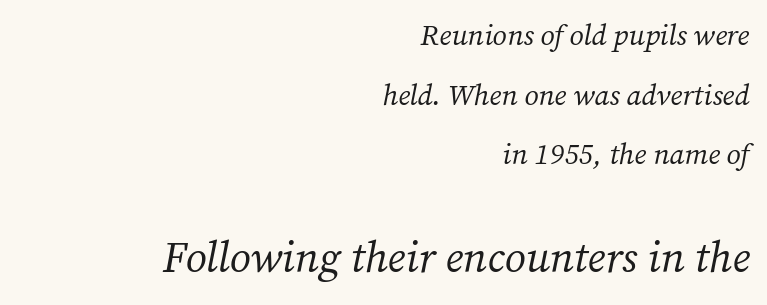
The image shows 43 px regular-weight serif type, italic (leaning right); set right-aligned, loose line spacing (2.06x), normal letter spacing, not underlined; the second (bottom) block is 1.48x larger; medium stroke contrast and a medium x-height.
